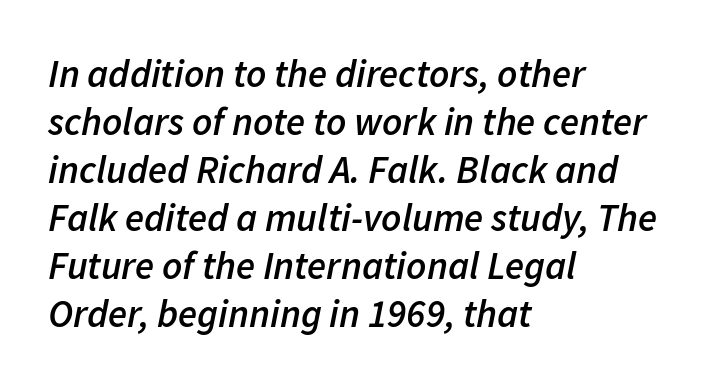
The image shows 39 px semibold type, italic (leaning right); set left-aligned, line spacing 1.23x, normal letter spacing, not underlined; low stroke contrast and a medium x-height.
